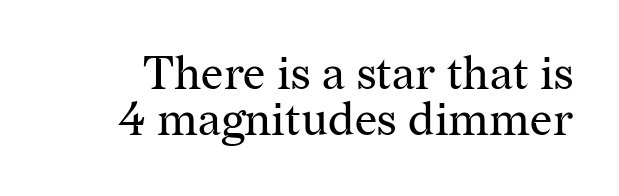
Q: Is the text bold? A: No.
Q: Is the text italic (slanted)? A: No, it is upright.
Q: Is the typeface a serif or a sans-serif typeface? A: Serif.
Q: Is the text underlined? A: No.
Q: Is the spacing between letters normal or unusually wide? A: Normal.
Q: Is the spacing between lines tight, normal or loose? A: Tight.
Q: Width (condensed, normal, or wide)? A: Normal.
Q: Stroke contrast? A: Medium.
Q: x-height? A: Medium.
Q: Monospaced? A: No.
